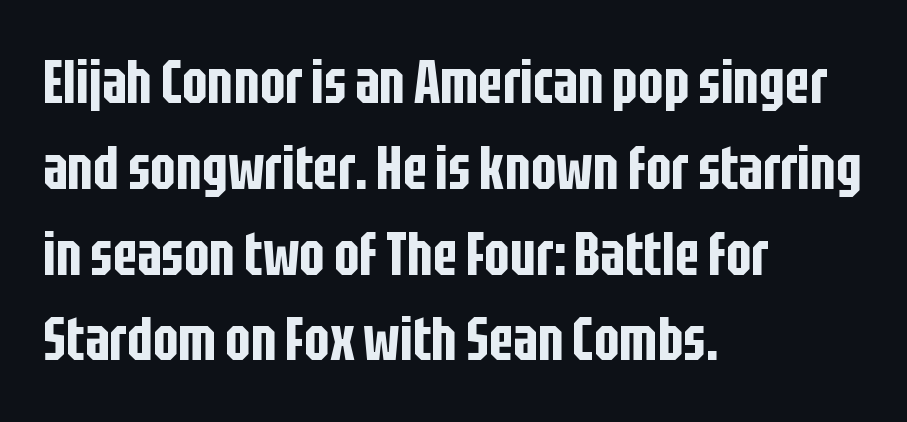
{"serif": "no", "italic": "no", "width": "condensed", "stroke_contrast": "low", "x_height": "large", "monospaced": "no", "underline": "no", "align": "left", "line_spacing": "normal", "line_spacing_ratio": 1.43, "letter_spacing": "normal", "letter_spacing_em": 0.0, "glyph_px": 60}
